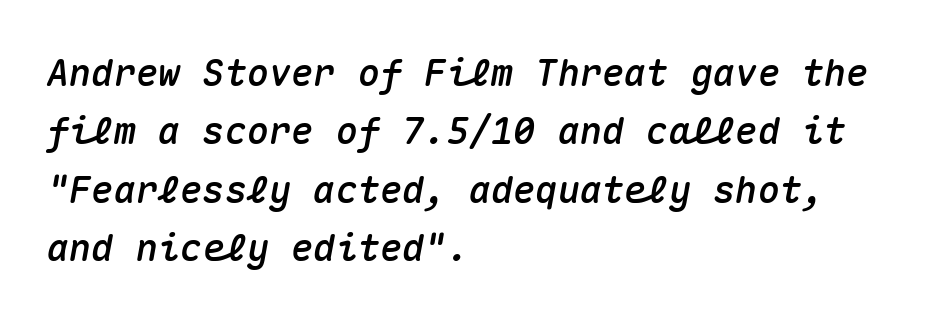
Q: Is the text italic (slanted)? A: Yes, it leans right by about 10 degrees.
Q: Is the text underlined? A: No.
Q: How is the paragraph aligned? A: Left-aligned.
Q: Is the spacing between letters normal or unusually wide? A: Normal.
Q: Is the spacing between lines tight, normal or loose? A: Normal.
Q: Width (condensed, normal, or wide)? A: Normal.
Q: Stroke contrast? A: Medium.
Q: x-height? A: Medium.
Q: Monospaced? A: Yes.
